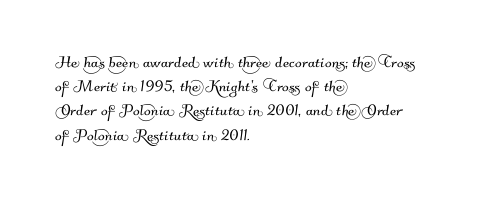
Q: Is the text underlined? A: No.
Q: How is the paragraph aligned? A: Left-aligned.
Q: Is the spacing between letters normal or unusually wide? A: Normal.
